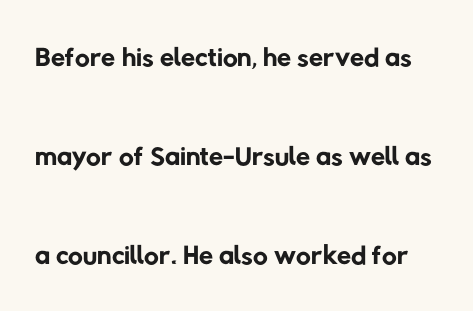
{"serif": "no", "bold": "no", "weight": "regular", "width": "normal", "stroke_contrast": "low", "x_height": "medium", "monospaced": "no", "underline": "no", "line_spacing": "loose", "line_spacing_ratio": 2.42, "letter_spacing": "normal", "letter_spacing_em": 0.0, "glyph_px": 41}
